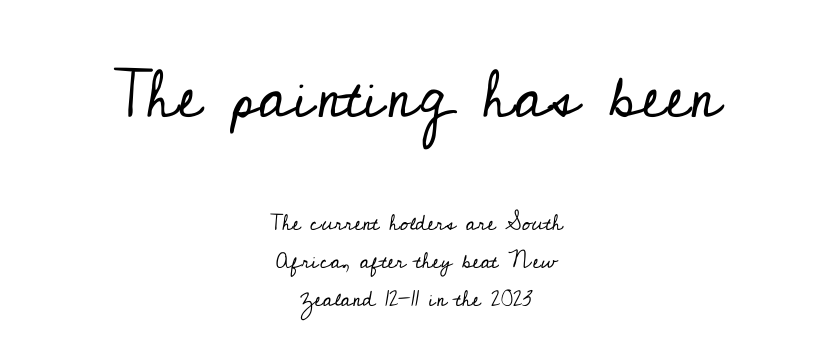
The image shows 66 px regular-weight serif type; set centered, line spacing 1.74x, normal letter spacing, not underlined; the first (top) block is 3.0x larger; low stroke contrast and a small x-height.
